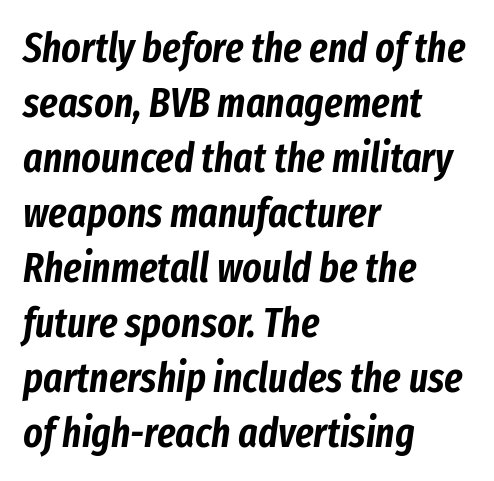
The image shows 41 px condensed type, italic (leaning right); set left-aligned, normal line spacing (1.34x), normal letter spacing, not underlined; low stroke contrast and a medium x-height.
